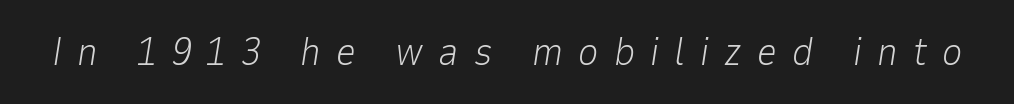
{"italic": "yes", "lean": "right", "slant_degrees": 9, "bold": "no", "weight": "light", "width": "normal", "stroke_contrast": "low", "x_height": "medium", "monospaced": "no", "underline": "no", "letter_spacing": "wide", "letter_spacing_em": 0.39, "glyph_px": 39}
